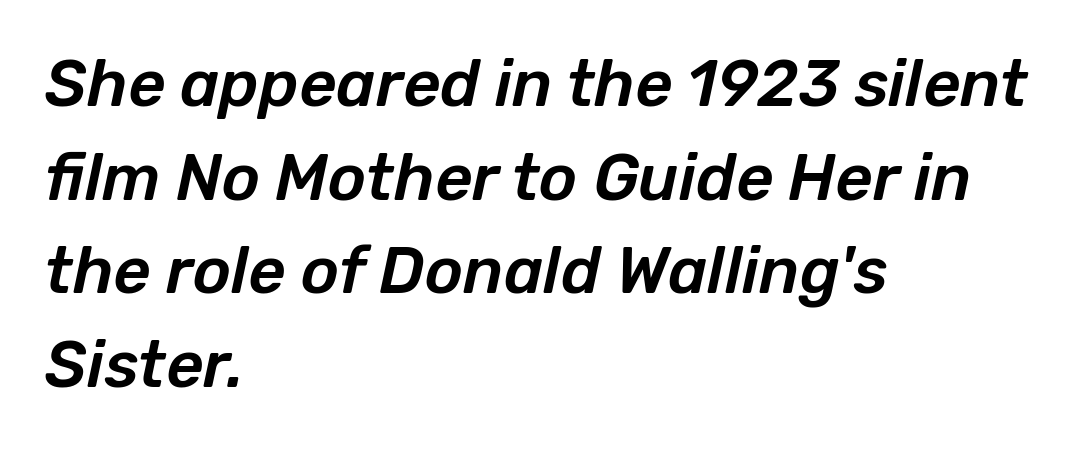
The image shows 65 px text type, italic (leaning right); set left-aligned, normal line spacing (1.44x), normal letter spacing, not underlined; low stroke contrast and a medium x-height.
